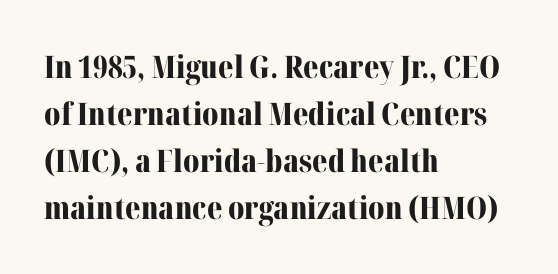
{"serif": "yes", "italic": "no", "bold": "yes", "weight": "bold", "width": "normal", "stroke_contrast": "medium", "x_height": "medium", "monospaced": "no", "underline": "no", "align": "left", "line_spacing": "normal", "line_spacing_ratio": 1.52, "letter_spacing": "normal", "letter_spacing_em": 0.0, "glyph_px": 31}
